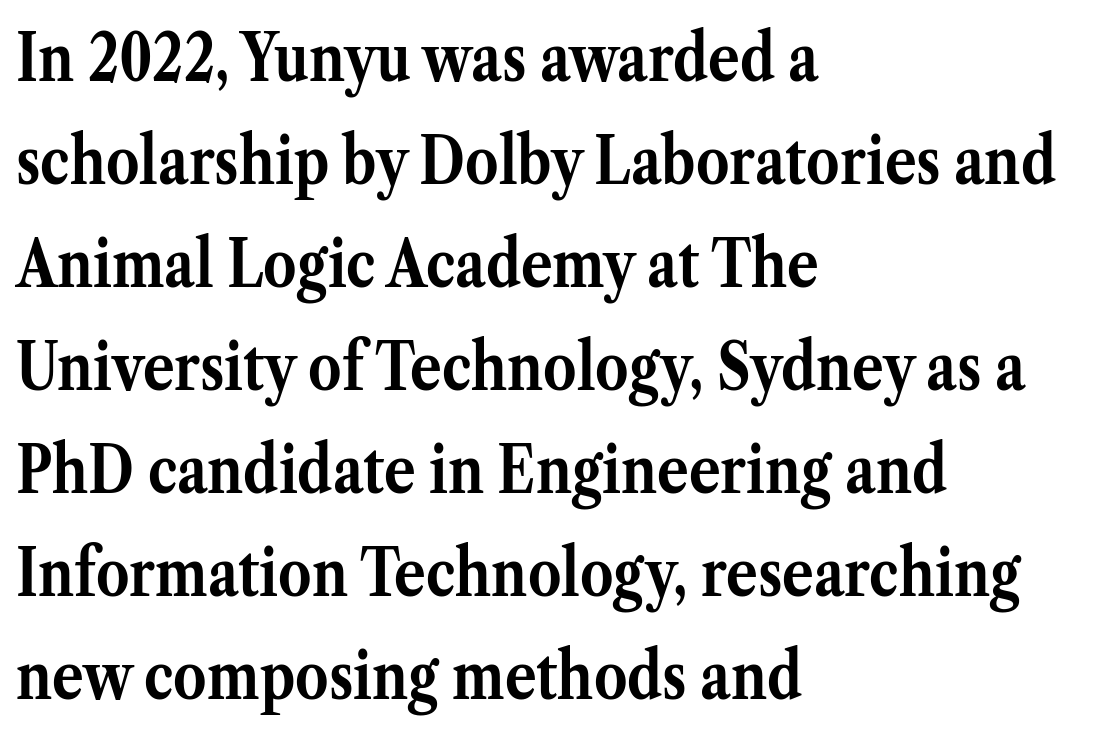
Q: Is the text bold? A: Yes.
Q: Is the text italic (slanted)? A: No, it is upright.
Q: Is the typeface a serif or a sans-serif typeface? A: Serif.
Q: Is the text underlined? A: No.
Q: How is the paragraph aligned? A: Left-aligned.
Q: Is the spacing between letters normal or unusually wide? A: Normal.
Q: Is the spacing between lines tight, normal or loose? A: Normal.
Q: Width (condensed, normal, or wide)? A: Normal.
Q: Stroke contrast? A: Medium.
Q: x-height? A: Medium.
Q: Monospaced? A: No.
